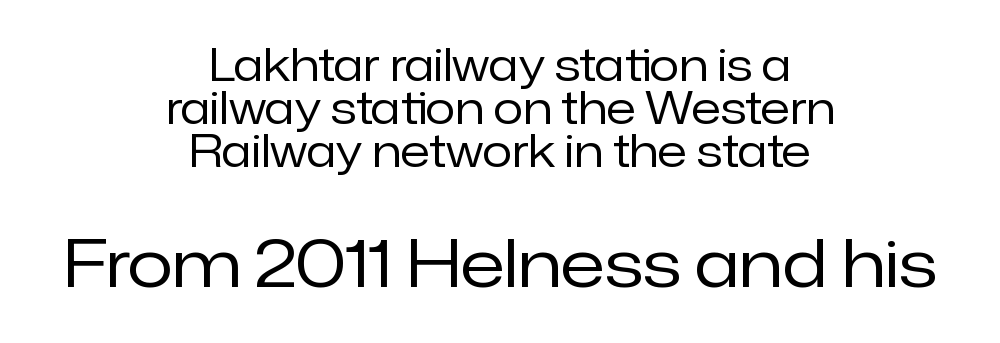
{"serif": "no", "italic": "no", "bold": "no", "weight": "regular", "width": "normal", "stroke_contrast": "low", "x_height": "medium", "monospaced": "no", "underline": "no", "align": "center", "line_spacing": "tight", "line_spacing_ratio": 0.98, "letter_spacing": "normal", "letter_spacing_em": 0.0, "larger_block": "second", "size_ratio": 1.5, "glyph_px": 66}
